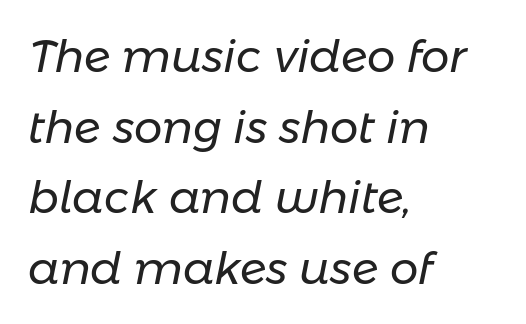
Typeset ragged right — the left edge is the straight one. Honestly, the letter spacing is just normal — you wouldn't notice it. Note the varied advance widths — an 'i' is clearly narrower than an 'm'. The typeface has the unassuming heft of standard copy or less.
